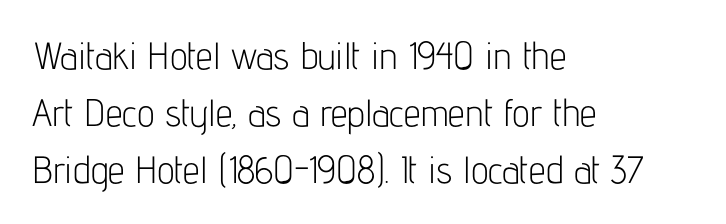
The image shows 38 px light, condensed sans-serif type, upright; set left-aligned, normal line spacing (1.5x), normal letter spacing, not underlined; low stroke contrast and a medium x-height.
